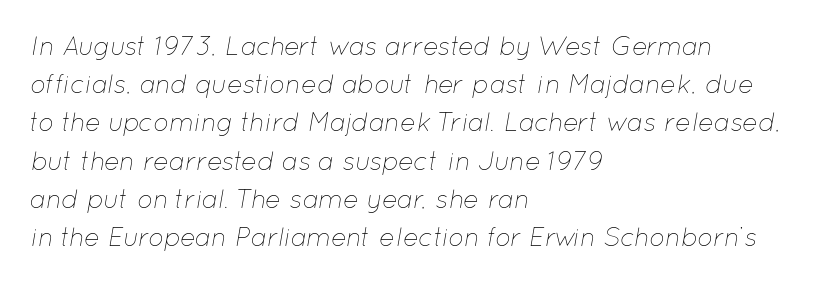
{"italic": "yes", "lean": "right", "slant_degrees": 12, "bold": "no", "underline": "no", "align": "left", "line_spacing": "normal", "line_spacing_ratio": 1.47, "letter_spacing": "normal", "letter_spacing_em": 0.0, "glyph_px": 26}
